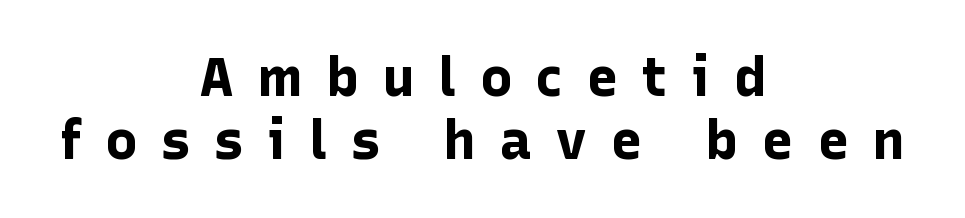
The image shows 54 px bold sans-serif type, upright; set centered, line spacing 1.17x, unusually wide letter spacing (+0.43 em), not underlined; low stroke contrast and a medium x-height.
